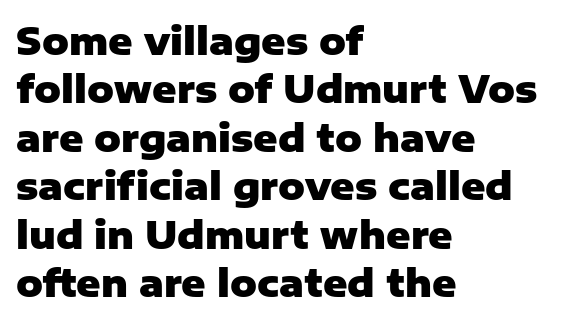
Q: Is the text bold? A: Yes.
Q: Is the text italic (slanted)? A: No, it is upright.
Q: Is the typeface a serif or a sans-serif typeface? A: Sans-serif.
Q: Is the text underlined? A: No.
Q: How is the paragraph aligned? A: Left-aligned.
Q: Is the spacing between letters normal or unusually wide? A: Normal.
Q: Is the spacing between lines tight, normal or loose? A: Normal.
Q: Width (condensed, normal, or wide)? A: Normal.
Q: Stroke contrast? A: Low.
Q: x-height? A: Medium.
Q: Monospaced? A: No.
